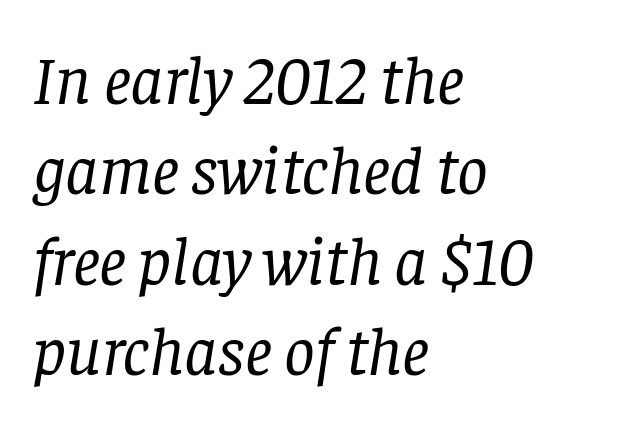
Q: Is the text bold? A: No.
Q: Is the text italic (slanted)? A: Yes, it leans right by about 8 degrees.
Q: Is the typeface a serif or a sans-serif typeface? A: Serif.
Q: Is the text underlined? A: No.
Q: How is the paragraph aligned? A: Left-aligned.
Q: Is the spacing between letters normal or unusually wide? A: Normal.
Q: Is the spacing between lines tight, normal or loose? A: Normal.
Q: Width (condensed, normal, or wide)? A: Normal.
Q: Stroke contrast? A: Low.
Q: x-height? A: Large.
Q: Monospaced? A: No.
